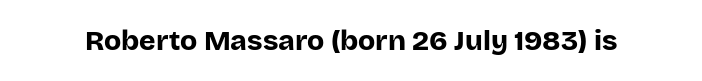
The image shows 28 px bold sans-serif type, upright; set normal letter spacing, not underlined; low stroke contrast and a large x-height.
